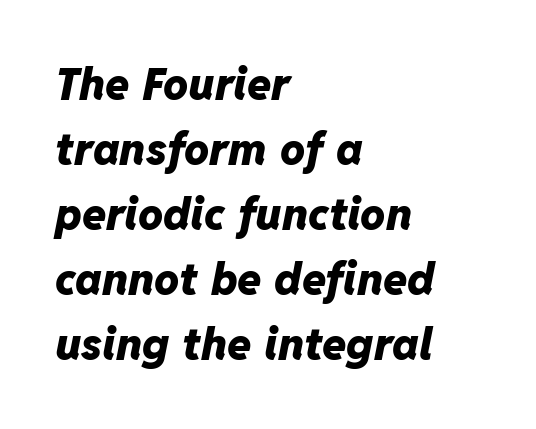
{"italic": "yes", "lean": "right", "slant_degrees": 11, "bold": "yes", "weight": "heavy", "width": "normal", "stroke_contrast": "low", "x_height": "medium", "monospaced": "no", "underline": "no", "align": "left", "line_spacing": "normal", "line_spacing_ratio": 1.48, "letter_spacing": "normal", "letter_spacing_em": 0.0, "glyph_px": 44}
